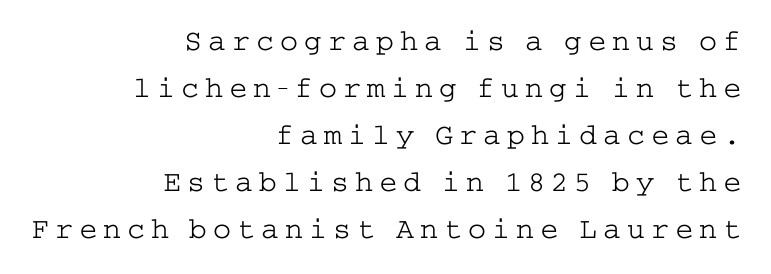
Each stroke keeps to a modest, everyday thickness or less. A clean baseline with only descenders dipping below it. Ascenders rise straight up at ninety degrees. The typesetter chose a ragged-left arrangement here. The block of text has a typical density, with ordinary space between rows.
